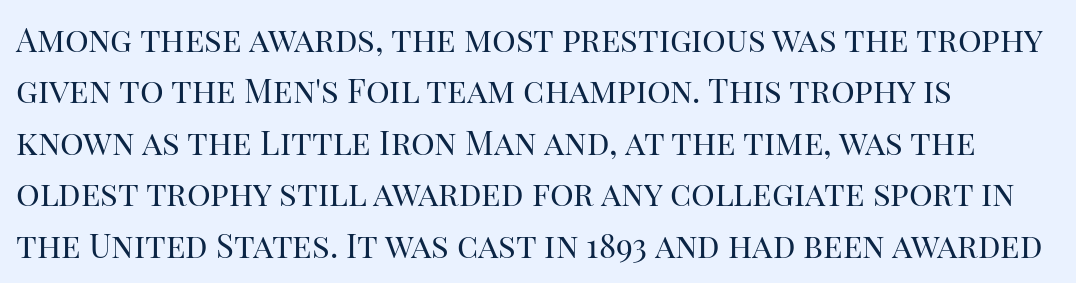
Honestly, the letter spacing is just normal — you wouldn't notice it. In terms of posture, this sample is upright. You can tell from the footed stems that serif type was used. The typesetting does not lean heavy: it is not bold. Any mark beneath the type? The region is blank. A normal amount of white space separates one row of letters from the next.
